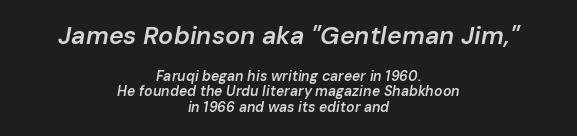
{"italic": "yes", "lean": "right", "slant_degrees": 10, "bold": "semi", "underline": "no", "align": "center", "line_spacing": "tight", "line_spacing_ratio": 1.11, "letter_spacing": "normal", "letter_spacing_em": 0.0, "larger_block": "first", "size_ratio": 1.79, "glyph_px": 25}
